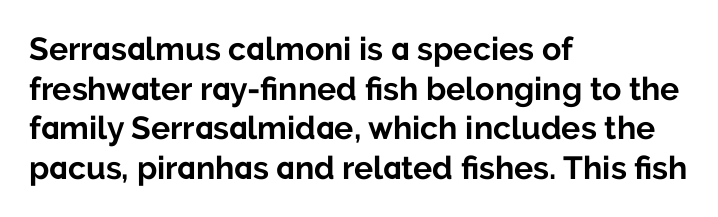
The rendering keeps characters at their native spacing. The characters display no serif detailing; their extremities are plain. The paragraph shown leans on its left margin. The font's upright variant was chosen for this text. Every letter is thick-stroked: bold, no question. Character widths vary here, with narrow letters taking less room than wide ones.
